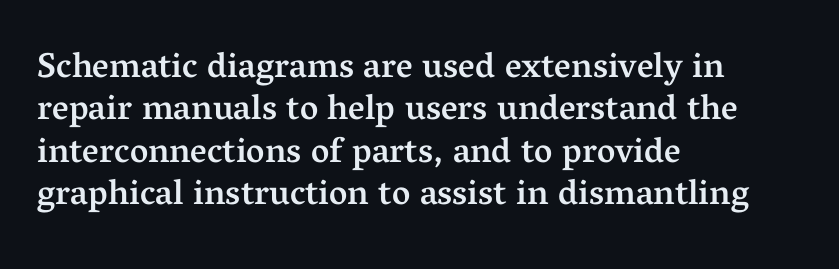
Standard letterfit; no display-style spreading of the glyphs. Bold? Not quite — semibold, heavier than regular but stopping short. The passage is arranged the way most books set body copy — flush left. Here the designer chose a conventional face with non-uniform glyph widths. Rendered with straight, roman letterforms. Unlike a clean sans, this face finishes its strokes with serifs.
